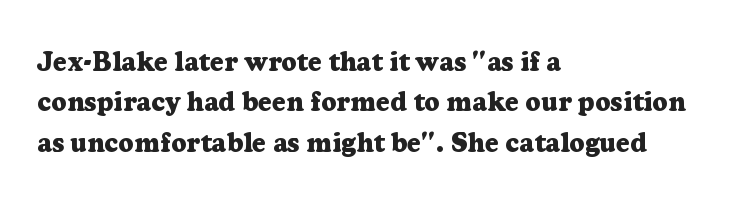
Look at the tracking — it's just the regular setting, nothing added. A classic flush-left, rag-right setting is used for this passage. Lines of text with bare space underneath. The font's upright variant was chosen for this text.
